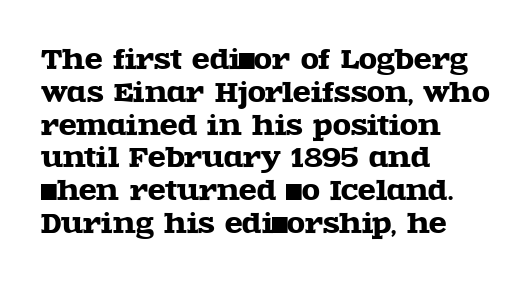
Each new line begins a customary step beneath the previous one. The passage shown is not underscored anywhere. Unlike italic type, these characters show no tilt at all. Casual observation: everything's shoved over to the left.
